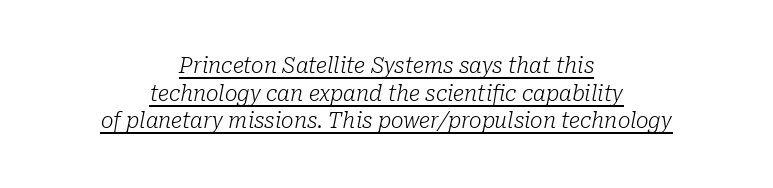
{"italic": "yes", "lean": "right", "slant_degrees": 10, "bold": "no", "underline": "yes", "align": "center", "line_spacing": "normal", "line_spacing_ratio": 1.32, "letter_spacing": "normal", "letter_spacing_em": 0.0, "glyph_px": 21}
